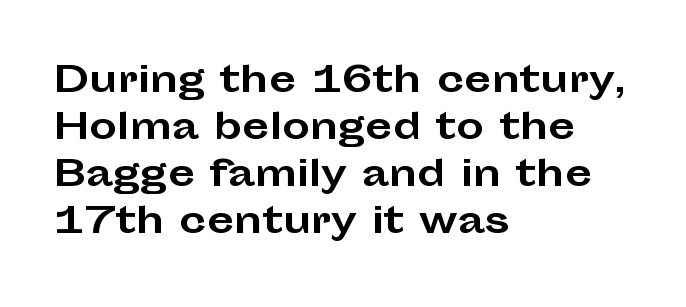
The zone under the glyphs is completely vacant. All the whitespace from short lines collects on the right. Every stem runs plumb, perpendicular to the baseline. Proportional: the letters do not fall into vertical columns. Caption: standard tracking, unaltered.
